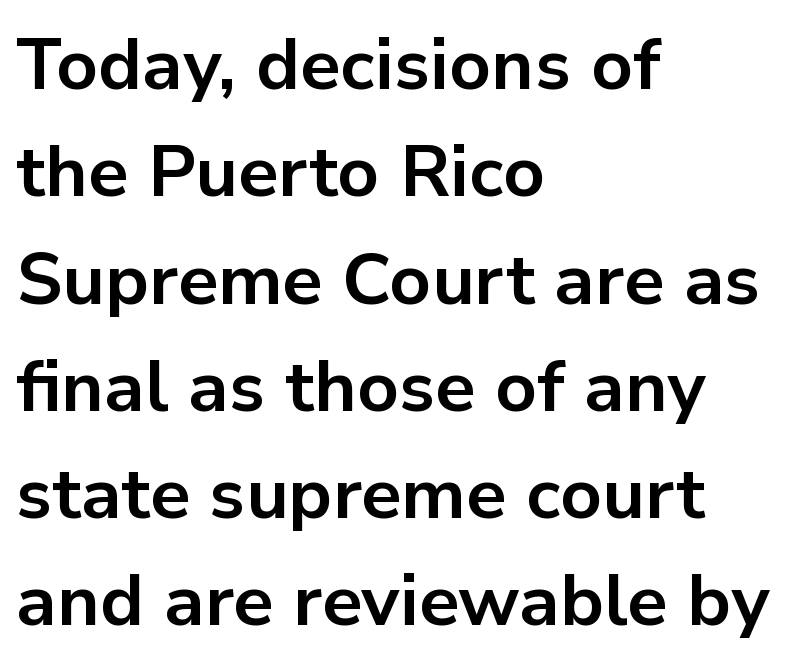
The image shows 72 px bold sans-serif type, upright; set left-aligned, normal line spacing (1.49x), normal letter spacing, not underlined; low stroke contrast and a medium x-height.
